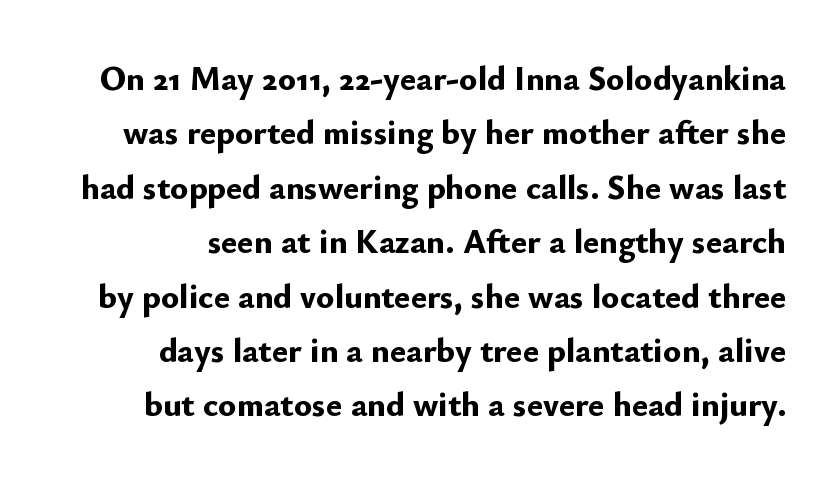
Spacing verdict: proportional, widths tailored to each character. Upright lettering throughout. Type without underlining. Students, this is bold: see how much ink each stroke carries.
